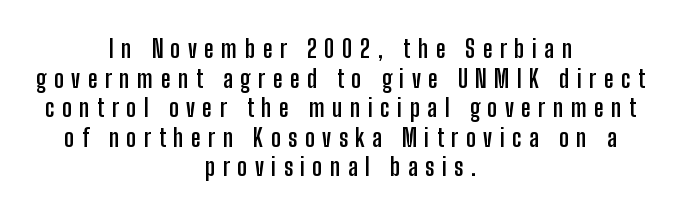
Q: Is the text bold? A: Yes.
Q: Is the text italic (slanted)? A: No, it is upright.
Q: Is the text underlined? A: No.
Q: How is the paragraph aligned? A: Centered.
Q: Is the spacing between letters normal or unusually wide? A: Unusually wide.
